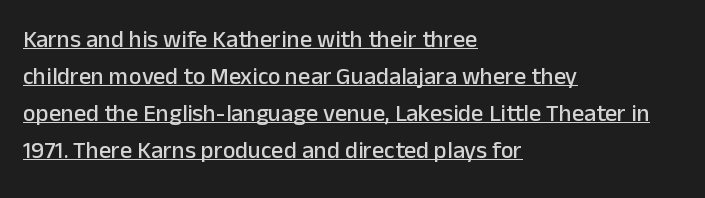
The image shows 24 px text type, upright; set left-aligned, normal line spacing (1.54x), normal letter spacing, underlined.
